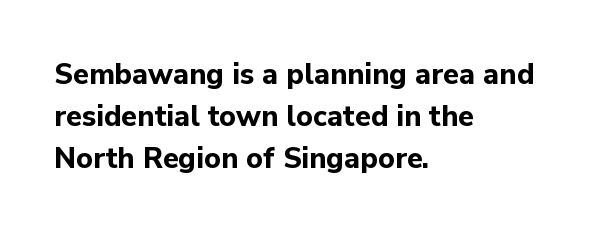
Q: Is the text bold? A: Yes.
Q: Is the text italic (slanted)? A: No, it is upright.
Q: Is the typeface a serif or a sans-serif typeface? A: Sans-serif.
Q: Is the text underlined? A: No.
Q: How is the paragraph aligned? A: Left-aligned.
Q: Is the spacing between letters normal or unusually wide? A: Normal.
Q: Is the spacing between lines tight, normal or loose? A: Normal.
Q: Width (condensed, normal, or wide)? A: Normal.
Q: Stroke contrast? A: Low.
Q: x-height? A: Medium.
Q: Monospaced? A: No.
